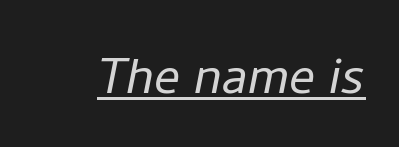
The face looks like a standard text weight, possibly lighter. Character widths vary here, with narrow letters taking less room than wide ones. A baseline rule has been typeset under these characters. There is no visible air inserted between adjacent glyphs. Observe the lean: these are italic letterforms.
